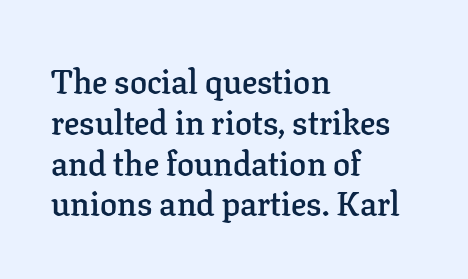
The image shows 34 px semibold serif type, upright; set left-aligned, line spacing 1.2x, normal letter spacing, not underlined; low stroke contrast and a medium x-height.
